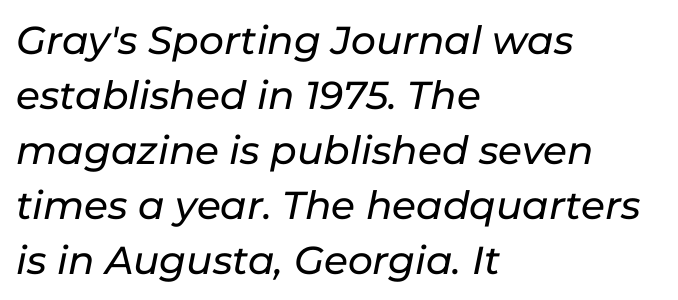
Q: Is the text italic (slanted)? A: Yes, it leans right by about 11 degrees.
Q: Is the text underlined? A: No.
Q: How is the paragraph aligned? A: Left-aligned.
Q: Is the spacing between letters normal or unusually wide? A: Normal.
Q: Is the spacing between lines tight, normal or loose? A: Normal.
Q: Width (condensed, normal, or wide)? A: Normal.
Q: Stroke contrast? A: Low.
Q: x-height? A: Medium.
Q: Monospaced? A: No.
